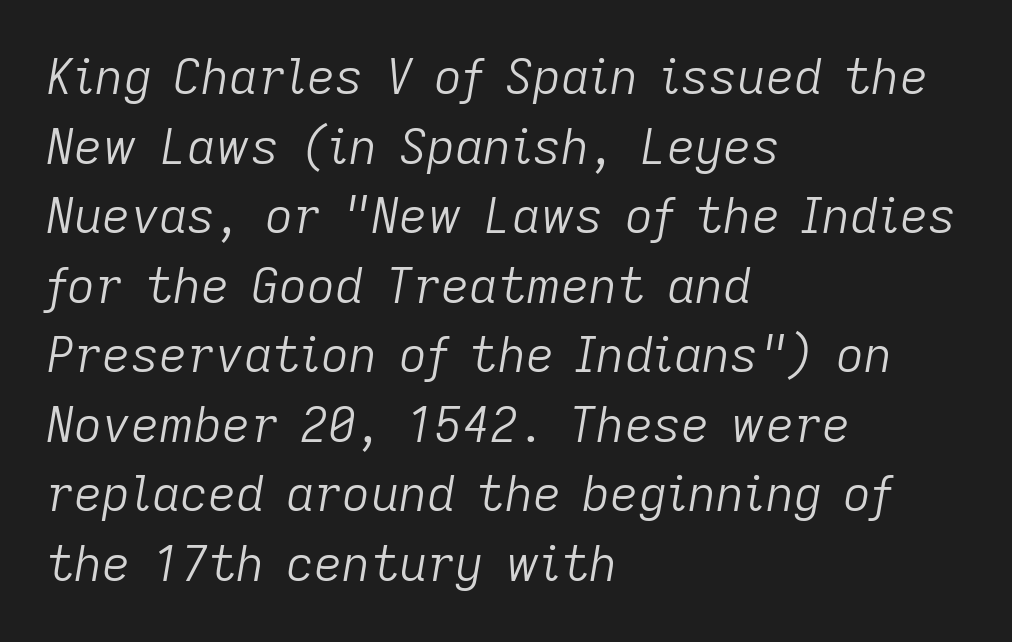
Q: Is the text bold? A: No.
Q: Is the text italic (slanted)? A: Yes, it leans right by about 9 degrees.
Q: Is the text underlined? A: No.
Q: How is the paragraph aligned? A: Left-aligned.
Q: Is the spacing between letters normal or unusually wide? A: Normal.
Q: Is the spacing between lines tight, normal or loose? A: Normal.
Q: Width (condensed, normal, or wide)? A: Normal.
Q: Stroke contrast? A: Low.
Q: x-height? A: Medium.
Q: Monospaced? A: No.
